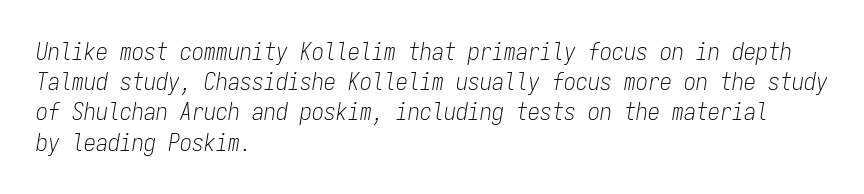
The image shows 24 px text type, italic (leaning right); set left-aligned, normal line spacing (1.26x), normal letter spacing, not underlined.
